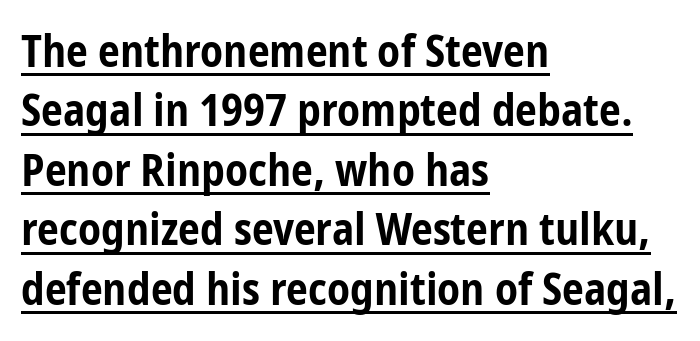
Q: Is the text bold? A: Yes.
Q: Is the text italic (slanted)? A: No, it is upright.
Q: Is the typeface a serif or a sans-serif typeface? A: Sans-serif.
Q: Is the text underlined? A: Yes.
Q: How is the paragraph aligned? A: Left-aligned.
Q: Is the spacing between letters normal or unusually wide? A: Normal.
Q: Is the spacing between lines tight, normal or loose? A: Normal.
Q: Width (condensed, normal, or wide)? A: Condensed.
Q: Stroke contrast? A: Low.
Q: x-height? A: Medium.
Q: Monospaced? A: No.
